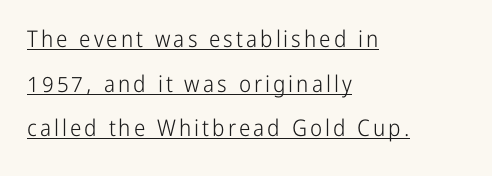
{"italic": "no", "bold": "no", "underline": "yes", "align": "left", "line_spacing": "loose", "line_spacing_ratio": 1.94, "glyph_px": 23}
